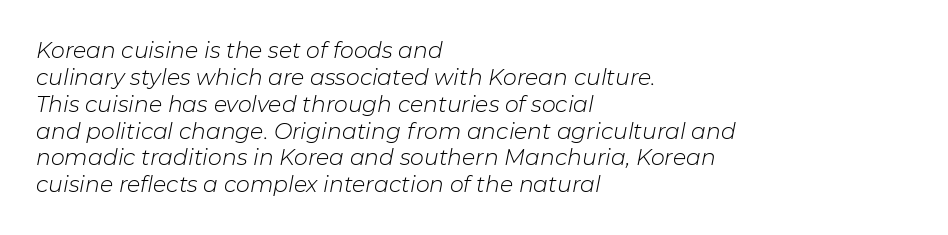
{"italic": "yes", "lean": "right", "slant_degrees": 11, "bold": "no", "underline": "no", "align": "left", "line_spacing_ratio": 1.22, "letter_spacing": "normal", "letter_spacing_em": 0.0, "glyph_px": 22}
